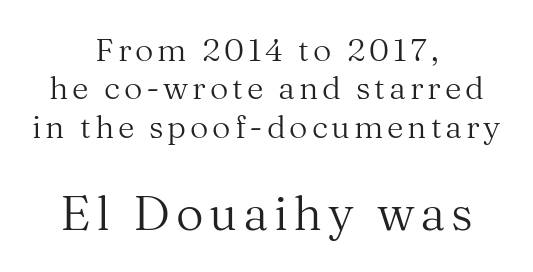
{"serif": "yes", "italic": "no", "bold": "no", "weight": "regular", "width": "normal", "stroke_contrast": "medium", "x_height": "medium", "monospaced": "no", "underline": "no", "align": "center", "line_spacing_ratio": 1.2, "larger_block": "second", "size_ratio": 1.5, "glyph_px": 48}
